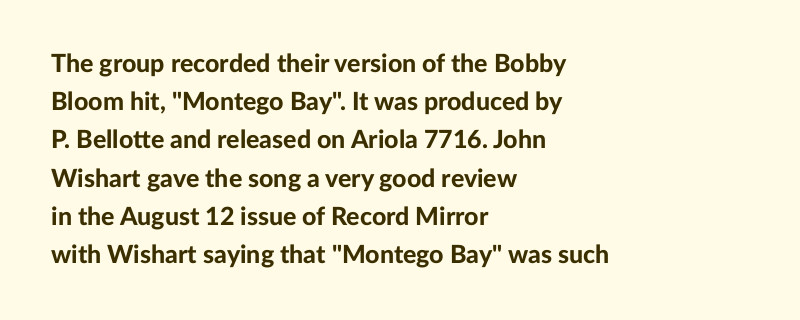
Q: Is the text bold? A: Yes.
Q: Is the text italic (slanted)? A: No, it is upright.
Q: Is the text underlined? A: No.
Q: How is the paragraph aligned? A: Left-aligned.
Q: Is the spacing between letters normal or unusually wide? A: Normal.
Q: Is the spacing between lines tight, normal or loose? A: Normal.
